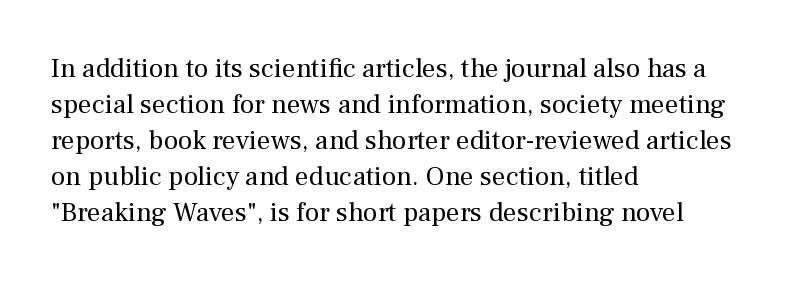
A clean baseline with only descenders dipping below it. The letters stand upright; this is a roman face. The letterforms sit shoulder to shoulder at normal distance. The compositor pushed each line to the left boundary.
